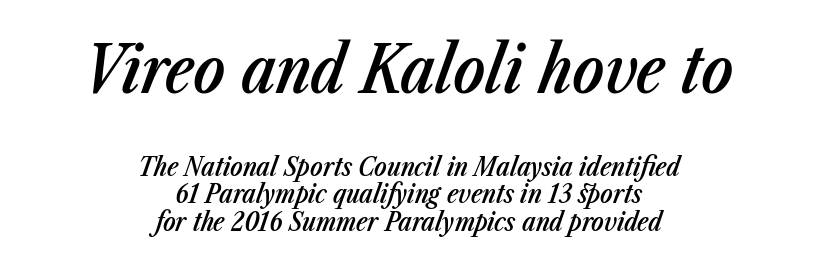
A typesetter would call this proportional, since set widths differ per character. A fair bit of extra ink — the face is semibold, not bold. Just letters on the line, the space beneath them empty. In CSS terms this would be text-align: center.
